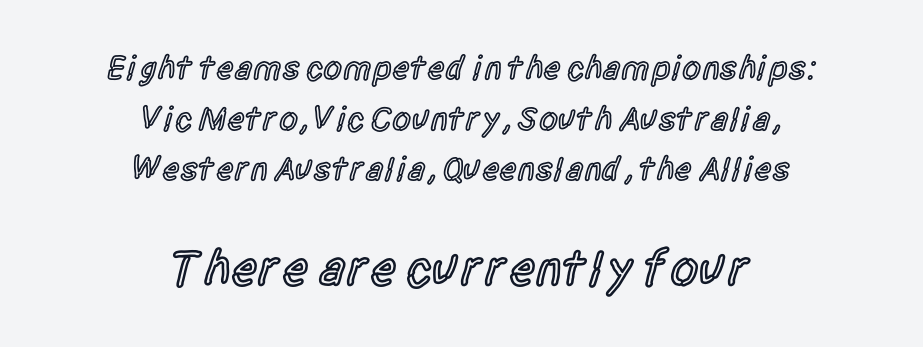
The image shows 51 px semibold, condensed sans-serif type; set centered, normal line spacing (1.49x), normal letter spacing, not underlined; the second (bottom) block is 1.5x larger; a large x-height.
